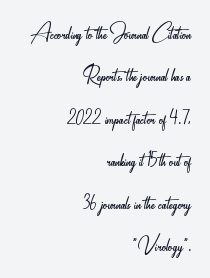
The image shows 27 px text type; set right-aligned, normal line spacing (1.57x), normal letter spacing, not underlined.
